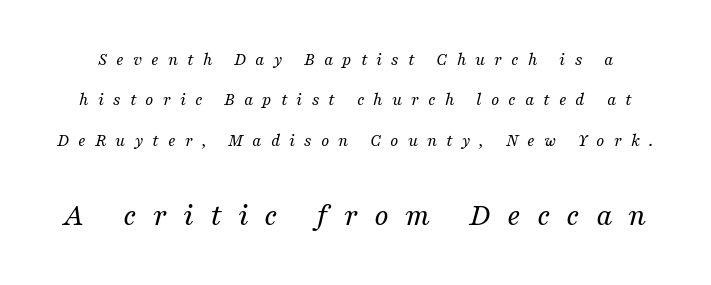
Q: Is the text bold? A: No.
Q: Is the text italic (slanted)? A: Yes, it leans right by about 16 degrees.
Q: Is the typeface a serif or a sans-serif typeface? A: Serif.
Q: Is the text underlined? A: No.
Q: Is the spacing between letters normal or unusually wide? A: Unusually wide.
Q: Is the spacing between lines tight, normal or loose? A: Loose.
Q: Which block of text is set in a larger size, the first (top) or the second (bottom)? A: The second (bottom) one.
Q: Width (condensed, normal, or wide)? A: Normal.
Q: Stroke contrast? A: Medium.
Q: x-height? A: Medium.
Q: Monospaced? A: No.
